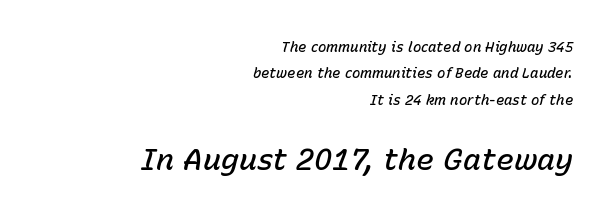
Q: Is the text bold? A: Semi-bold.
Q: Is the text italic (slanted)? A: Yes, it leans right by about 15 degrees.
Q: Is the text underlined? A: No.
Q: How is the paragraph aligned? A: Right-aligned.
Q: Is the spacing between letters normal or unusually wide? A: Normal.
Q: Which block of text is set in a larger size, the first (top) or the second (bottom)? A: The second (bottom) one.
Q: Width (condensed, normal, or wide)? A: Normal.
Q: Stroke contrast? A: Low.
Q: x-height? A: Medium.
Q: Monospaced? A: No.
